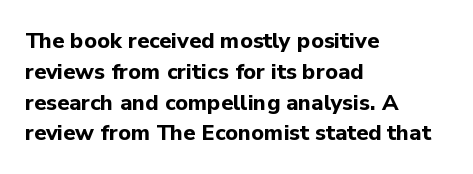
The image shows 22 px bold type, upright; set left-aligned, normal line spacing (1.4x), normal letter spacing, not underlined.
